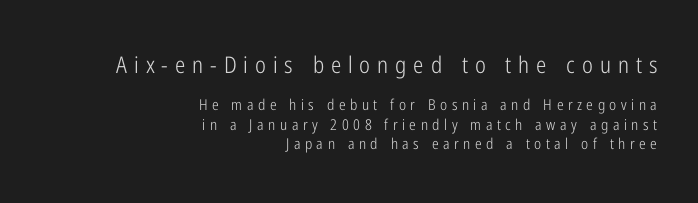
Q: Is the text bold? A: No.
Q: Is the text italic (slanted)? A: No, it is upright.
Q: Is the text underlined? A: No.
Q: How is the paragraph aligned? A: Right-aligned.
Q: Is the spacing between letters normal or unusually wide? A: Unusually wide.
Q: Is the spacing between lines tight, normal or loose? A: Normal.
Q: Which block of text is set in a larger size, the first (top) or the second (bottom)? A: The first (top) one.
